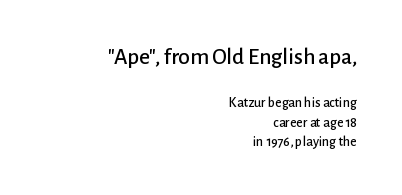
{"italic": "no", "underline": "no", "align": "right", "line_spacing": "normal", "line_spacing_ratio": 1.39, "letter_spacing": "normal", "letter_spacing_em": 0.0, "larger_block": "first", "size_ratio": 1.64, "glyph_px": 23}
